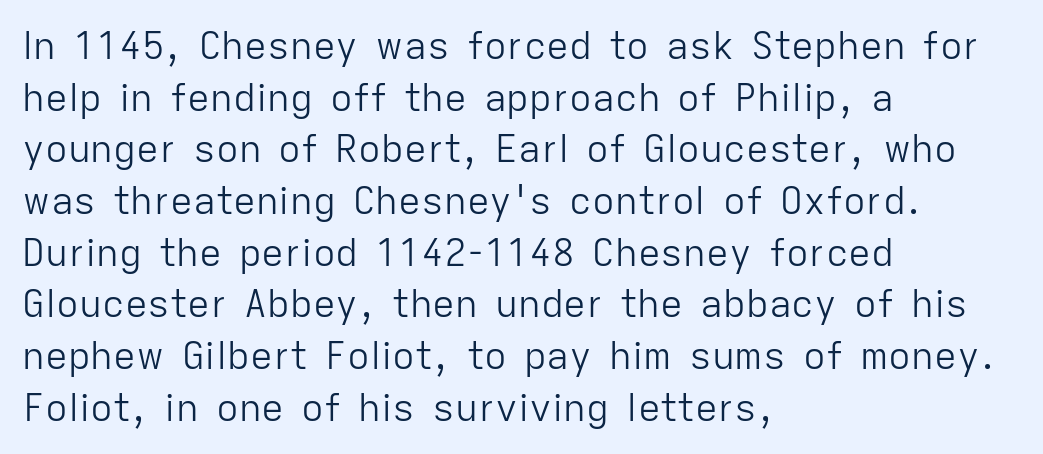
{"serif": "no", "italic": "no", "bold": "no", "weight": "light", "width": "normal", "stroke_contrast": "low", "x_height": "medium", "monospaced": "no", "underline": "no", "align": "left", "line_spacing": "normal", "line_spacing_ratio": 1.36, "letter_spacing": "normal", "letter_spacing_em": 0.0, "glyph_px": 38}
